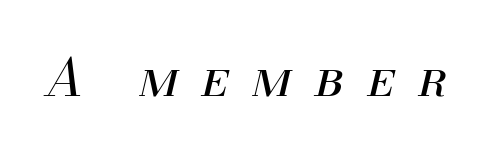
Character widths vary here, with narrow letters taking less room than wide ones. Italic? Definitely — the glyphs are oblique. Descenders are the only things crossing below the line. Vertical stems look standard width or narrower in stroke. Characters follow at a spacing far wider than the type designer built in.
